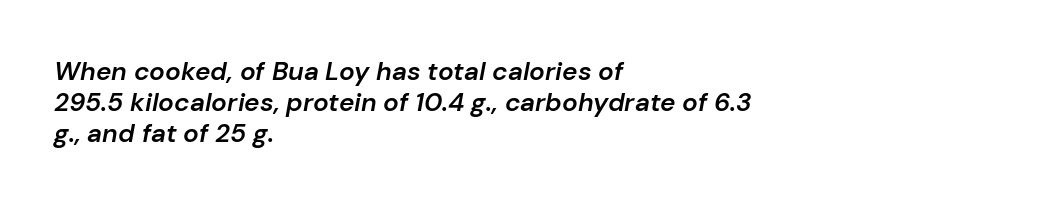
The image shows 26 px text type, italic (leaning right); set left-aligned, line spacing 1.2x, normal letter spacing, not underlined.
